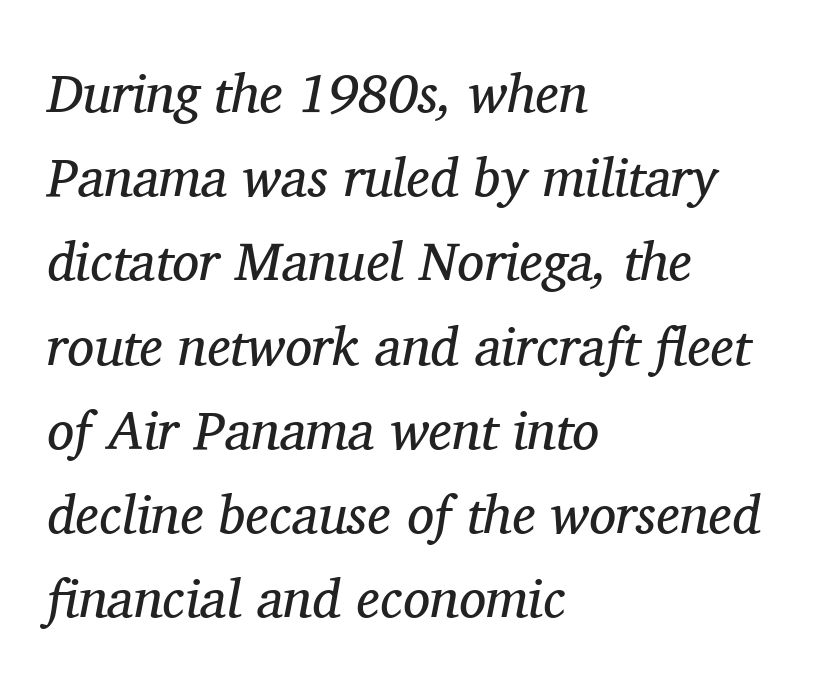
The image shows 54 px regular-weight serif type, italic (leaning right); set left-aligned, normal line spacing (1.56x), normal letter spacing, not underlined; medium stroke contrast and a medium x-height.
